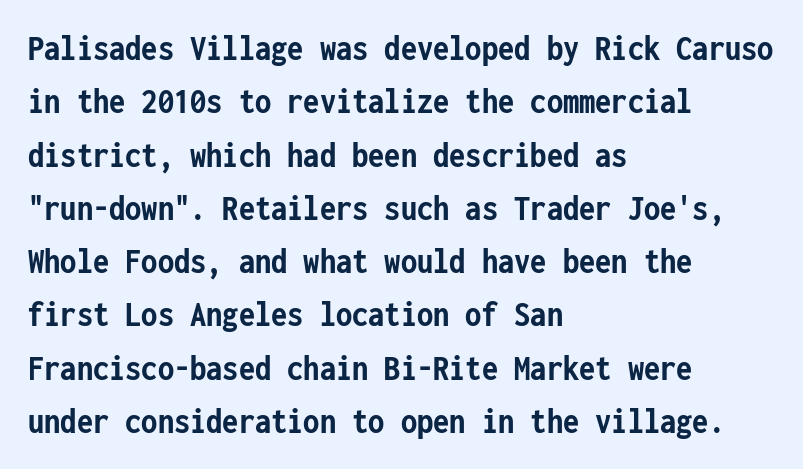
{"serif": "no", "italic": "no", "bold": "yes", "weight": "semibold", "width": "condensed", "stroke_contrast": "low", "x_height": "medium", "monospaced": "yes", "underline": "no", "align": "left", "line_spacing": "normal", "line_spacing_ratio": 1.44, "letter_spacing": "normal", "letter_spacing_em": 0.0, "glyph_px": 37}
